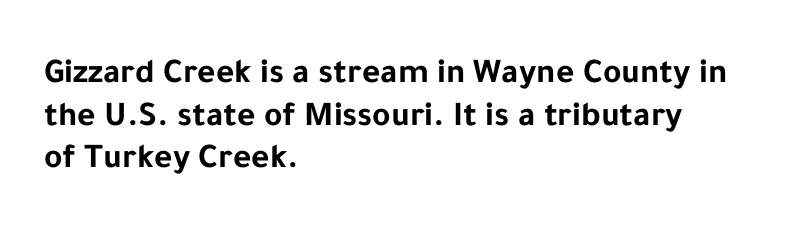
The image shows 35 px bold sans-serif type, upright; set left-aligned, line spacing 1.22x, normal letter spacing, not underlined; low stroke contrast and a medium x-height.
